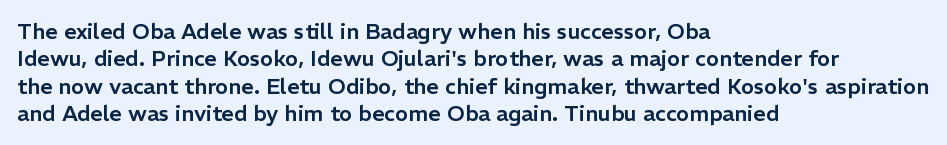
{"italic": "no", "underline": "no", "align": "left", "line_spacing": "normal", "line_spacing_ratio": 1.25, "letter_spacing": "normal", "letter_spacing_em": 0.0, "glyph_px": 22}
